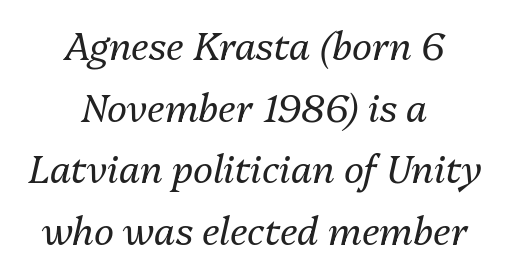
Q: Is the text bold? A: No.
Q: Is the text italic (slanted)? A: Yes, it leans right by about 13 degrees.
Q: Is the text underlined? A: No.
Q: How is the paragraph aligned? A: Centered.
Q: Is the spacing between letters normal or unusually wide? A: Normal.
Q: Is the spacing between lines tight, normal or loose? A: Normal.
Q: Width (condensed, normal, or wide)? A: Normal.
Q: Stroke contrast? A: Medium.
Q: x-height? A: Medium.
Q: Monospaced? A: No.
